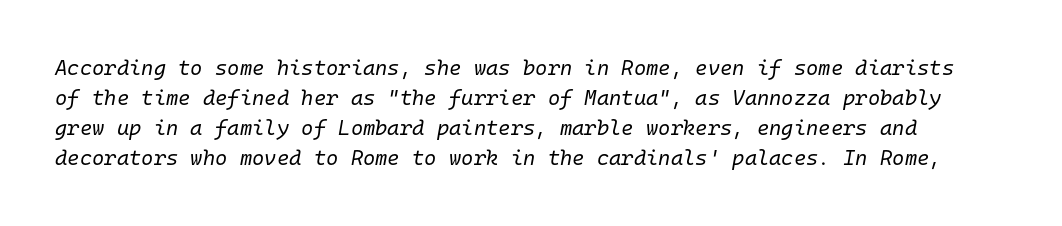
{"italic": "yes", "lean": "right", "slant_degrees": 10, "bold": "no", "underline": "no", "line_spacing": "normal", "line_spacing_ratio": 1.43, "letter_spacing": "normal", "letter_spacing_em": 0.0, "glyph_px": 21}
